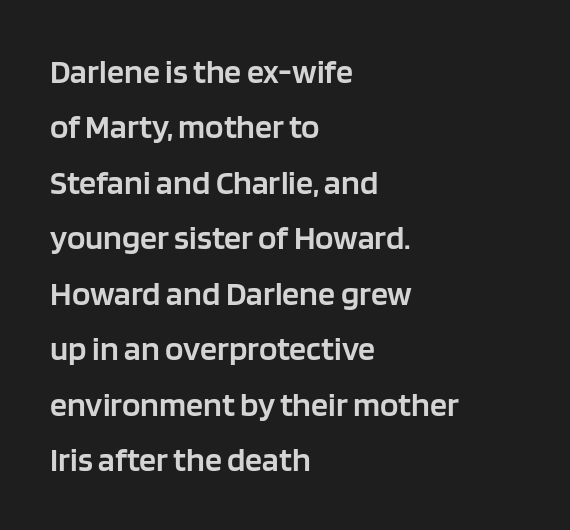
The image shows 34 px semibold sans-serif type, upright; set left-aligned, normal line spacing (1.63x), normal letter spacing, not underlined; low stroke contrast and a large x-height.
